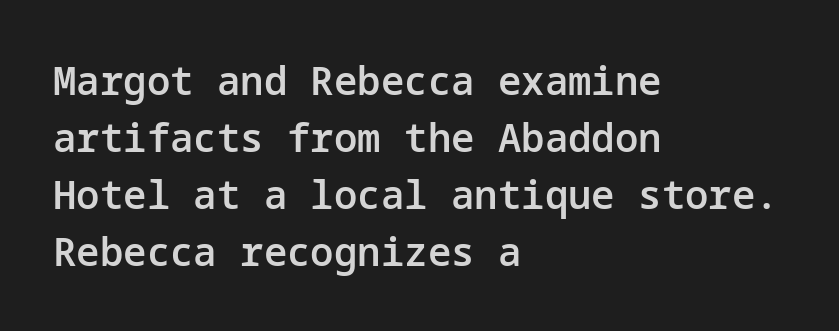
{"serif": "no", "italic": "no", "bold": "semi", "weight": "semibold", "width": "normal", "stroke_contrast": "low", "x_height": "medium", "underline": "no", "align": "left", "line_spacing": "normal", "line_spacing_ratio": 1.46, "letter_spacing": "normal", "letter_spacing_em": 0.0, "glyph_px": 39}
